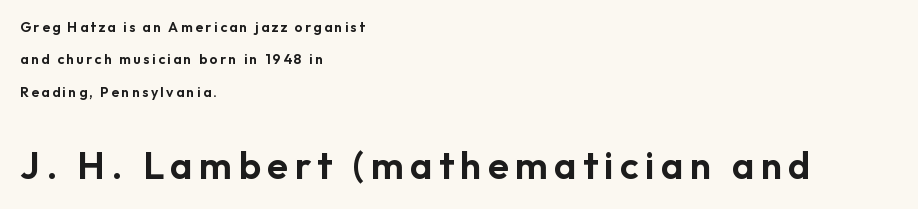
The image shows 38 px sans-serif type, upright; set left-aligned, loose line spacing (2.31x), not underlined; the second (bottom) block is 2.71x larger; low stroke contrast and a medium x-height.
